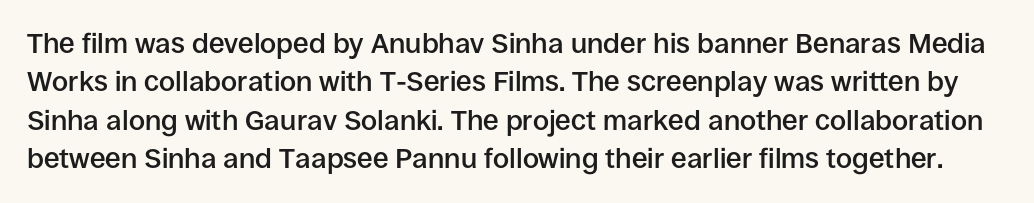
The image shows 28 px semibold sans-serif type, upright; set normal line spacing (1.37x), normal letter spacing, not underlined; low stroke contrast and a large x-height.
